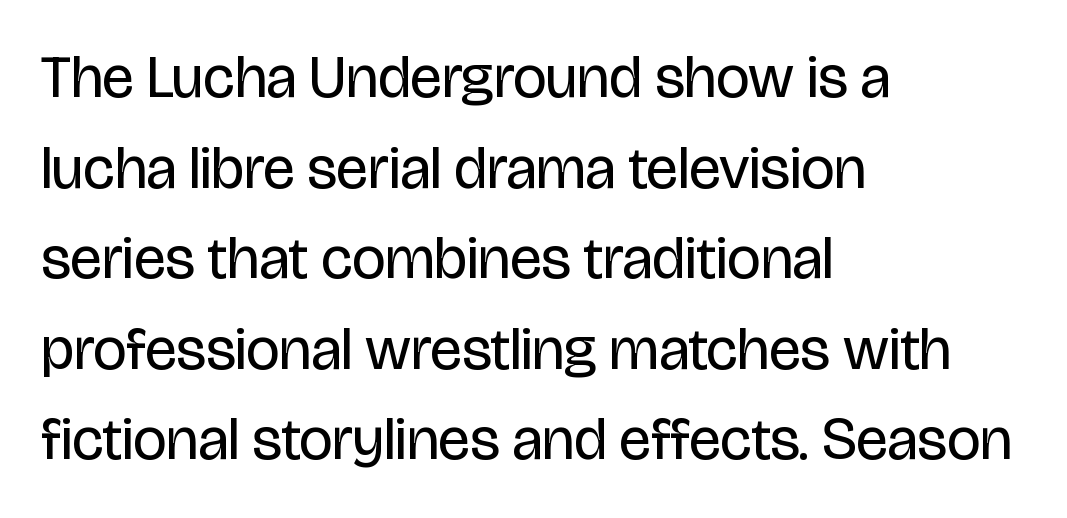
The image shows 60 px regular-weight, condensed sans-serif type, upright; set left-aligned, normal line spacing (1.51x), normal letter spacing, not underlined; low stroke contrast and a large x-height.
